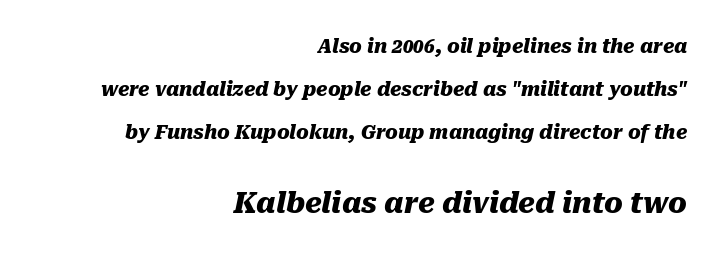
The image shows 28 px heavy type, italic (leaning right); set right-aligned, loose line spacing (2.27x), normal letter spacing, not underlined; the second (bottom) block is 1.47x larger; medium stroke contrast and a medium x-height.
